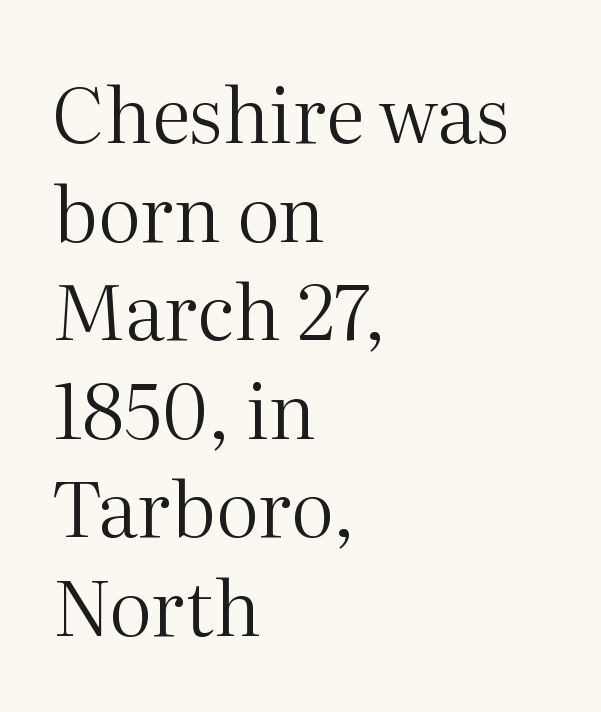
A typesetter would call this proportional, since set widths differ per character. This sample keeps an unexceptional amount of space between lines. No italicization has been applied; the sample stays upright. Standard letterfit; no display-style spreading of the glyphs.
